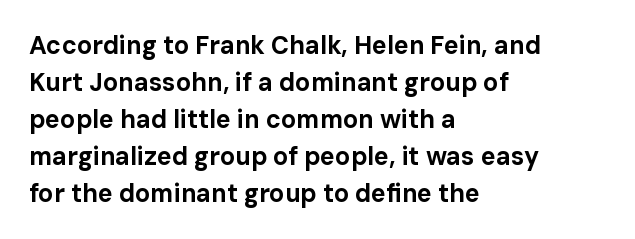
{"italic": "no", "bold": "yes", "underline": "no", "align": "left", "line_spacing": "normal", "line_spacing_ratio": 1.48, "letter_spacing": "normal", "letter_spacing_em": 0.0, "glyph_px": 25}
